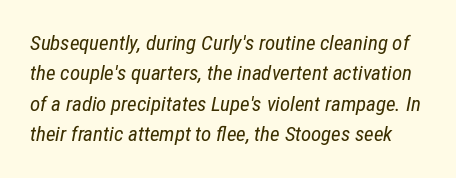
The image shows 21 px text type, italic (leaning right); set normal line spacing (1.45x), normal letter spacing, not underlined.
